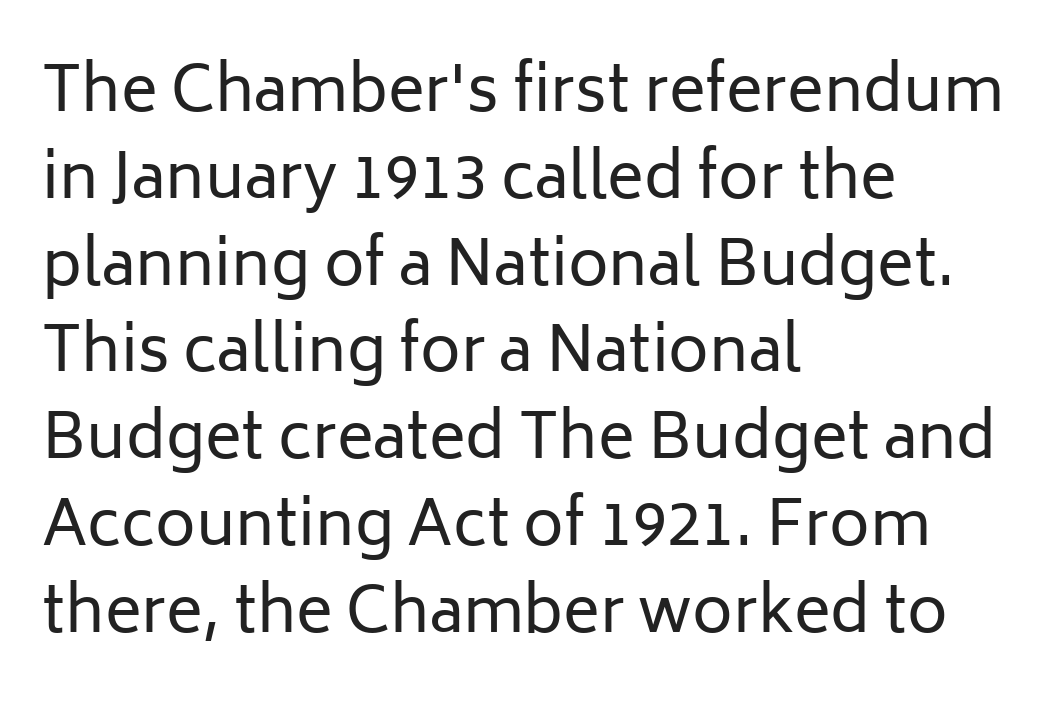
The image shows 62 px regular-weight sans-serif type, upright; set left-aligned, normal line spacing (1.4x), normal letter spacing, not underlined; low stroke contrast and a medium x-height.
